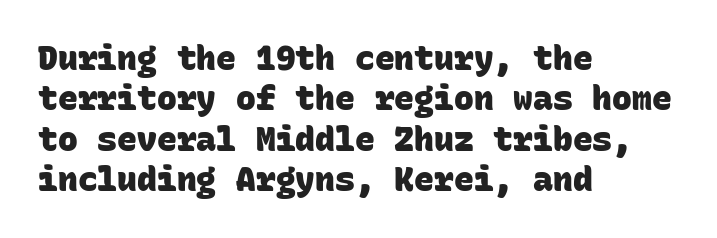
The image shows 33 px heavy sans-serif type, monospaced; set left-aligned, line spacing 1.22x, normal letter spacing, not underlined; low stroke contrast and a large x-height.
